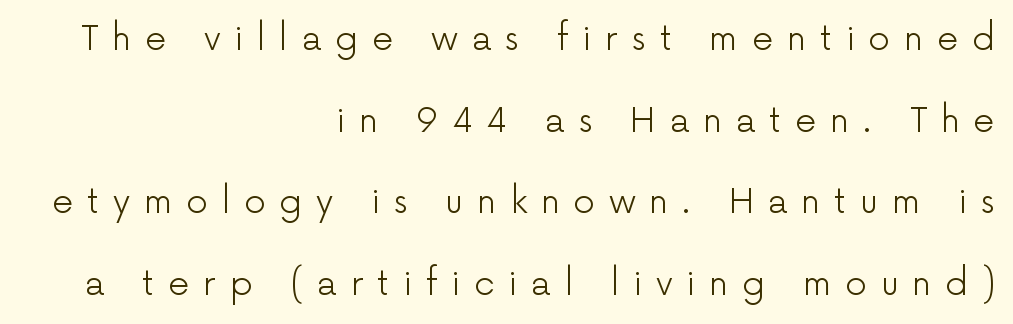
{"serif": "no", "italic": "no", "bold": "no", "weight": "light", "width": "normal", "stroke_contrast": "low", "x_height": "medium", "monospaced": "no", "underline": "no", "align": "right", "line_spacing": "loose", "line_spacing_ratio": 2.4, "letter_spacing": "wide", "letter_spacing_em": 0.4, "glyph_px": 34}
